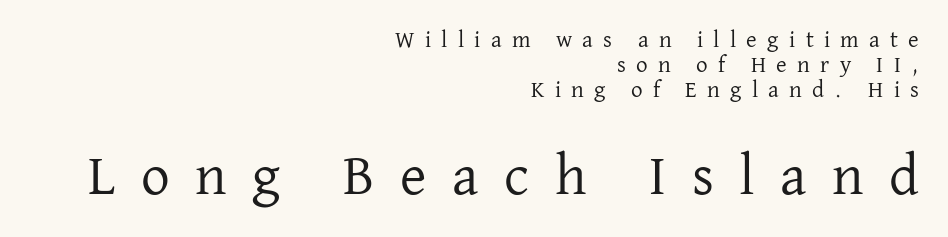
The passage shown has open, widely tracked lettering throughout. The designer dialed line spacing down below the default. This is the regular roman posture of the typeface. Serif or sans? Serif — the stroke terminals have little feet. Just letters on the line, the space beneath them empty.
